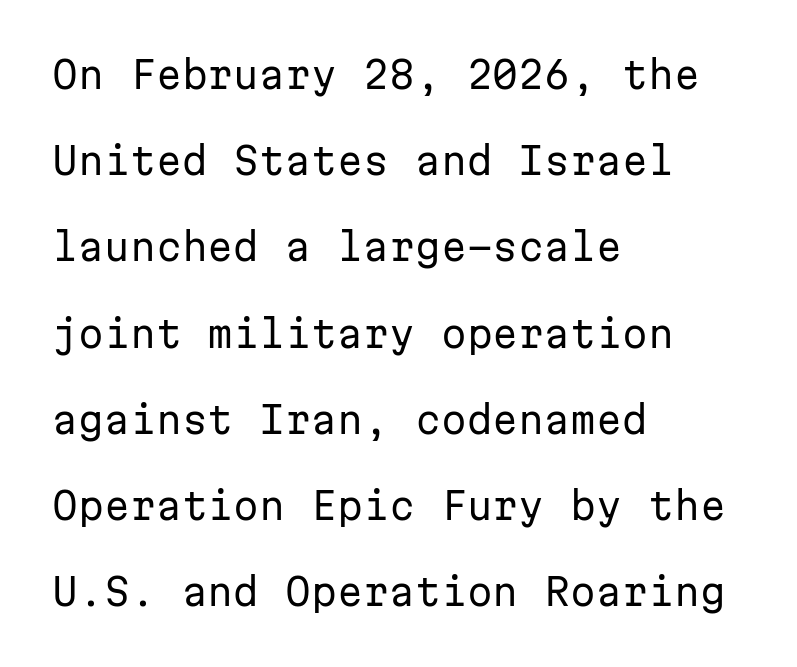
Q: Is the text bold? A: No.
Q: Is the text italic (slanted)? A: No, it is upright.
Q: Is the typeface a serif or a sans-serif typeface? A: Sans-serif.
Q: Is the text underlined? A: No.
Q: How is the paragraph aligned? A: Left-aligned.
Q: Is the spacing between letters normal or unusually wide? A: Normal.
Q: Is the spacing between lines tight, normal or loose? A: Loose.
Q: Width (condensed, normal, or wide)? A: Normal.
Q: Stroke contrast? A: Low.
Q: x-height? A: Medium.
Q: Monospaced? A: Yes.
